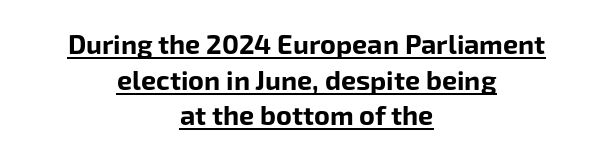
The image shows 27 px bold type, upright; set centered, normal line spacing (1.32x), normal letter spacing, underlined.
